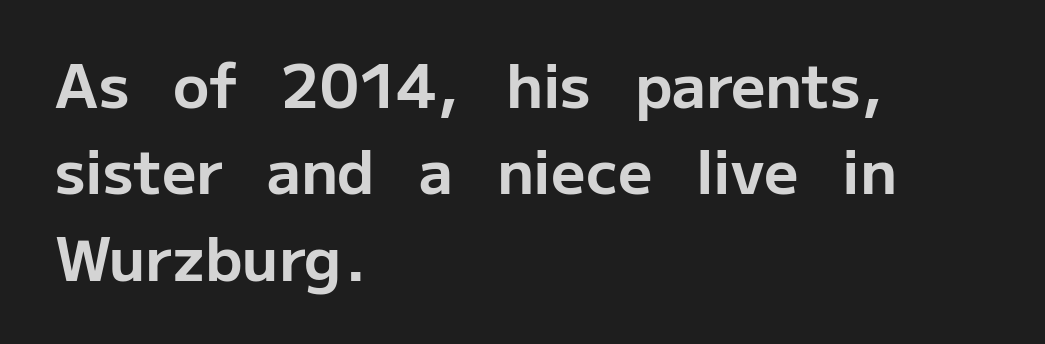
Q: Is the text bold? A: Yes.
Q: Is the text italic (slanted)? A: No, it is upright.
Q: Is the typeface a serif or a sans-serif typeface? A: Sans-serif.
Q: Is the text underlined? A: No.
Q: How is the paragraph aligned? A: Left-aligned.
Q: Is the spacing between letters normal or unusually wide? A: Normal.
Q: Is the spacing between lines tight, normal or loose? A: Normal.
Q: Width (condensed, normal, or wide)? A: Normal.
Q: Stroke contrast? A: Low.
Q: x-height? A: Medium.
Q: Monospaced? A: No.
